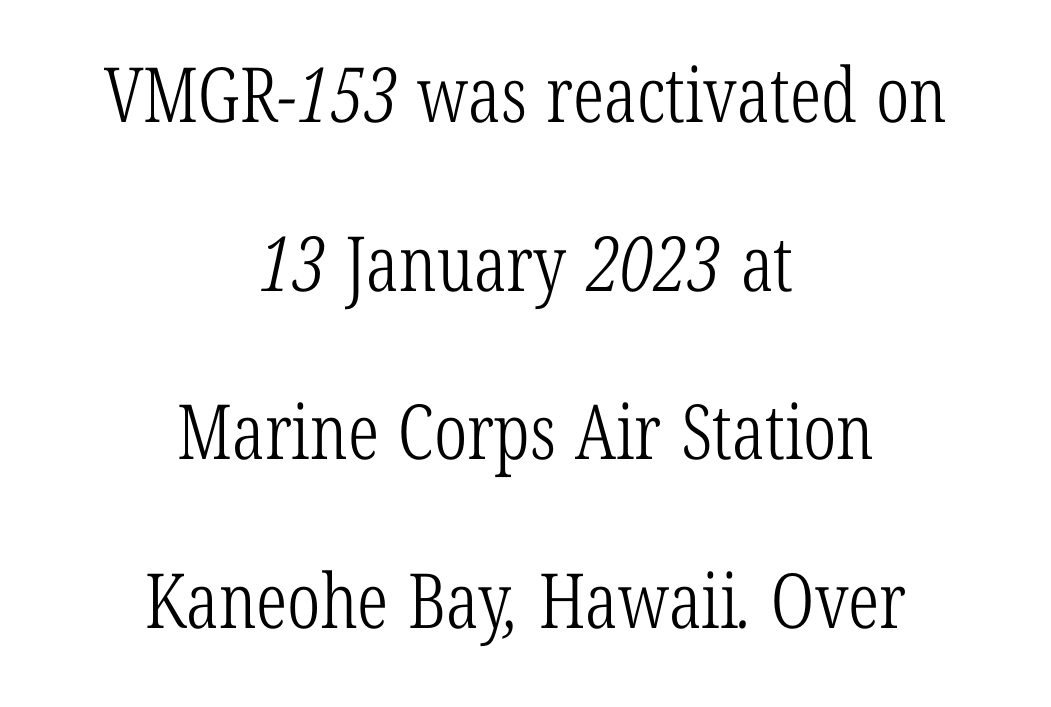
{"serif": "yes", "bold": "no", "weight": "light", "width": "condensed", "stroke_contrast": "low", "x_height": "medium", "monospaced": "no", "underline": "no", "align": "center", "line_spacing": "loose", "line_spacing_ratio": 2.22, "letter_spacing": "normal", "letter_spacing_em": 0.0, "glyph_px": 76}
